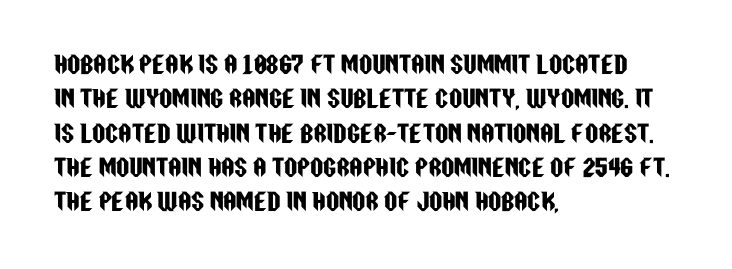
The image shows 23 px text type, upright; set left-aligned, normal line spacing (1.49x), normal letter spacing, not underlined.
